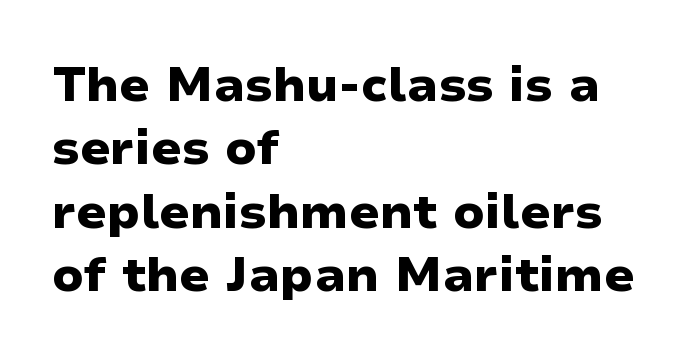
{"serif": "no", "italic": "no", "bold": "yes", "weight": "heavy", "width": "wide", "stroke_contrast": "low", "x_height": "medium", "monospaced": "no", "underline": "no", "align": "left", "line_spacing": "normal", "line_spacing_ratio": 1.32, "letter_spacing": "normal", "letter_spacing_em": 0.0, "glyph_px": 48}
